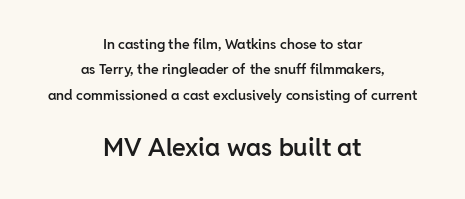
The image shows 25 px text type, upright; set centered, line spacing 1.82x, normal letter spacing, not underlined; the second (bottom) block is 1.79x larger.
